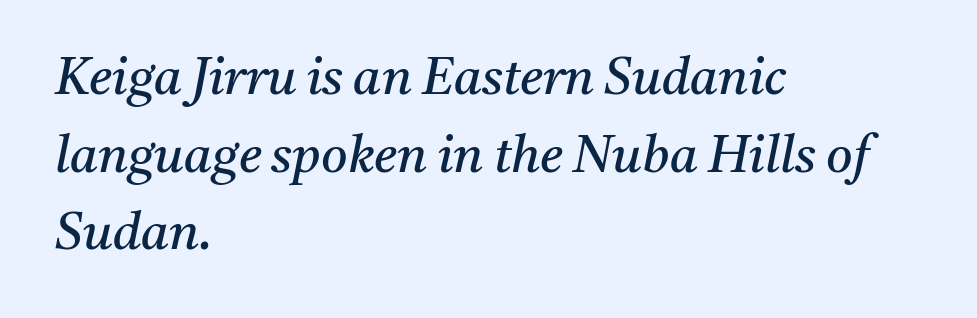
The image shows 51 px regular-weight serif type, italic (leaning right); set left-aligned, normal line spacing (1.52x), normal letter spacing, not underlined; medium stroke contrast and a medium x-height.
